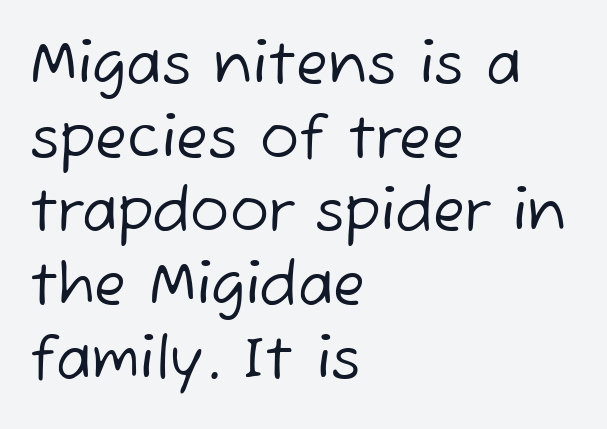
Q: Is the text bold? A: No.
Q: Is the typeface a serif or a sans-serif typeface? A: Sans-serif.
Q: Is the text underlined? A: No.
Q: How is the paragraph aligned? A: Left-aligned.
Q: Is the spacing between letters normal or unusually wide? A: Normal.
Q: Is the spacing between lines tight, normal or loose? A: Normal.
Q: Width (condensed, normal, or wide)? A: Normal.
Q: Stroke contrast? A: Low.
Q: x-height? A: Medium.
Q: Monospaced? A: No.
